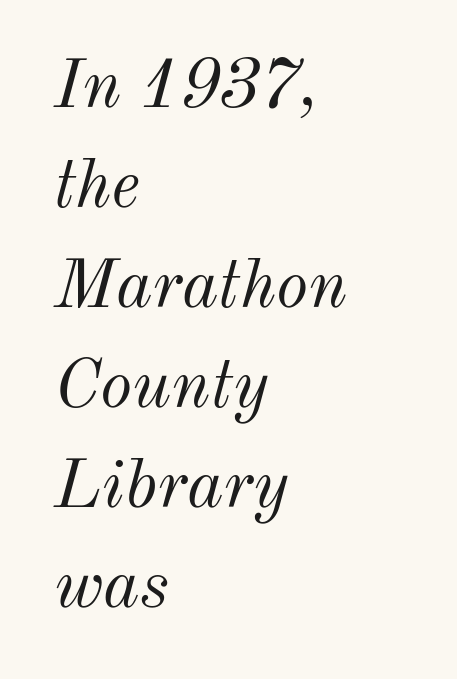
{"italic": "yes", "lean": "right", "slant_degrees": 12, "bold": "no", "weight": "light", "width": "normal", "stroke_contrast": "medium", "x_height": "small", "monospaced": "no", "underline": "no", "align": "left", "line_spacing": "normal", "line_spacing_ratio": 1.45, "letter_spacing": "normal", "letter_spacing_em": 0.0, "glyph_px": 69}
